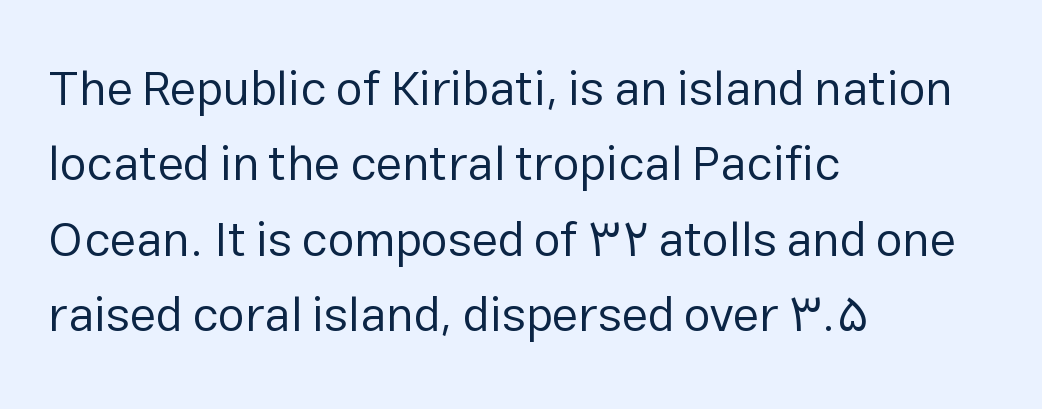
{"serif": "no", "italic": "no", "bold": "no", "weight": "regular", "width": "normal", "stroke_contrast": "low", "x_height": "medium", "monospaced": "no", "underline": "no", "align": "left", "line_spacing": "normal", "line_spacing_ratio": 1.57, "letter_spacing": "normal", "letter_spacing_em": 0.0, "glyph_px": 48}
